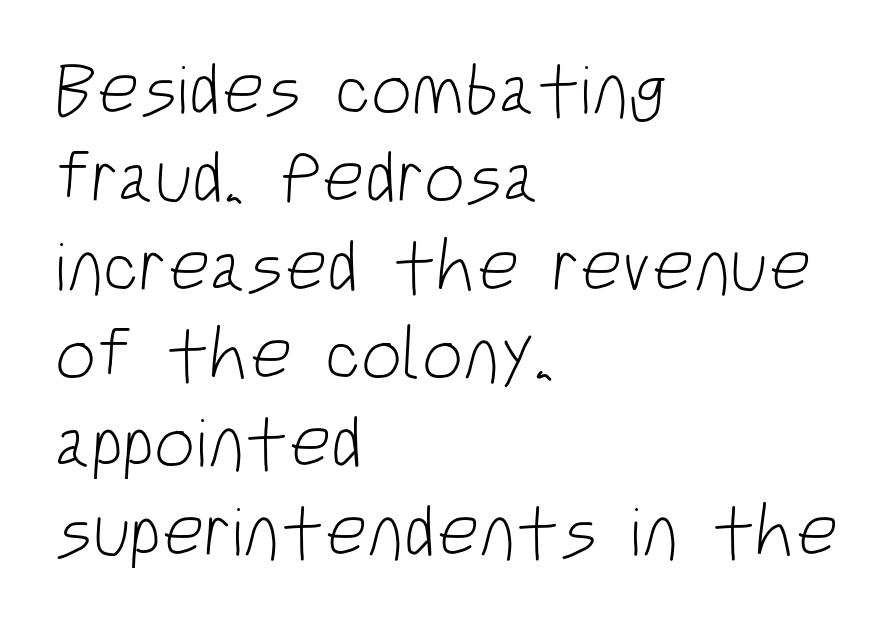
{"serif": "no", "bold": "no", "weight": "light", "width": "condensed", "stroke_contrast": "low", "x_height": "large", "monospaced": "no", "underline": "no", "align": "left", "line_spacing_ratio": 1.21, "letter_spacing": "normal", "letter_spacing_em": 0.0, "glyph_px": 73}
